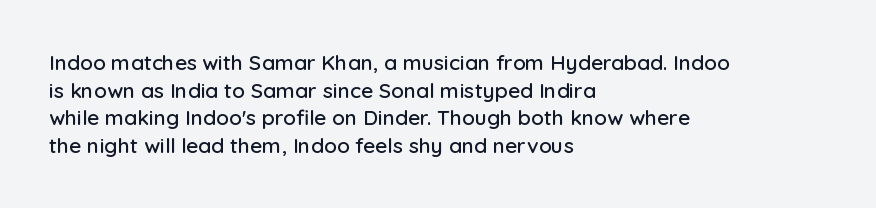
Q: Is the text italic (slanted)? A: No, it is upright.
Q: Is the text underlined? A: No.
Q: How is the paragraph aligned? A: Left-aligned.
Q: Is the spacing between letters normal or unusually wide? A: Normal.
Q: Is the spacing between lines tight, normal or loose? A: Normal.
